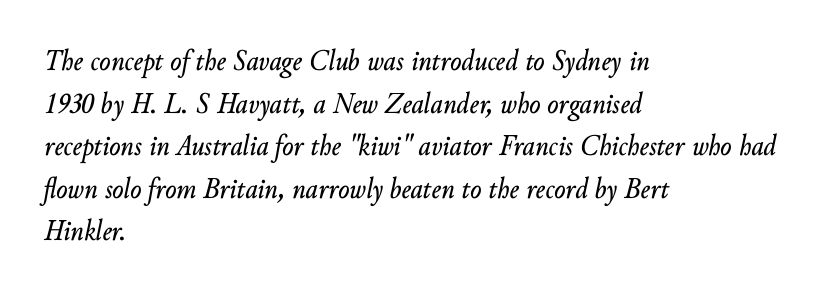
Q: Is the text italic (slanted)? A: Yes, it leans right by about 10 degrees.
Q: Is the text underlined? A: No.
Q: How is the paragraph aligned? A: Left-aligned.
Q: Is the spacing between letters normal or unusually wide? A: Normal.
Q: Is the spacing between lines tight, normal or loose? A: Normal.
Q: Width (condensed, normal, or wide)? A: Normal.
Q: Stroke contrast? A: Low.
Q: x-height? A: Small.
Q: Monospaced? A: No.
